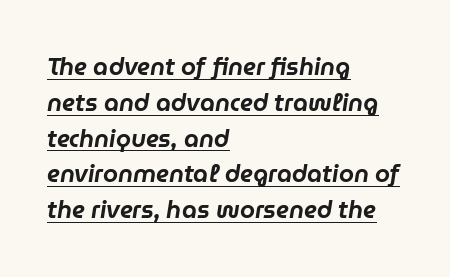
The text carries the slant typical of an italic or oblique font. This rendering features underlined lettering. The setting favours the left margin, as ordinary paragraphs usually do. Letter spacing: default.
